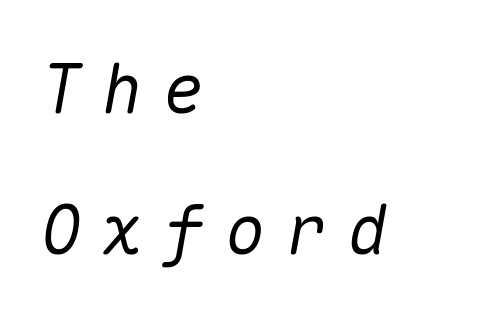
The image shows 68 px text type, italic (leaning right), monospaced; set left-aligned, loose line spacing (2.07x), unusually wide letter spacing (+0.3 em), not underlined; medium stroke contrast and a medium x-height.
